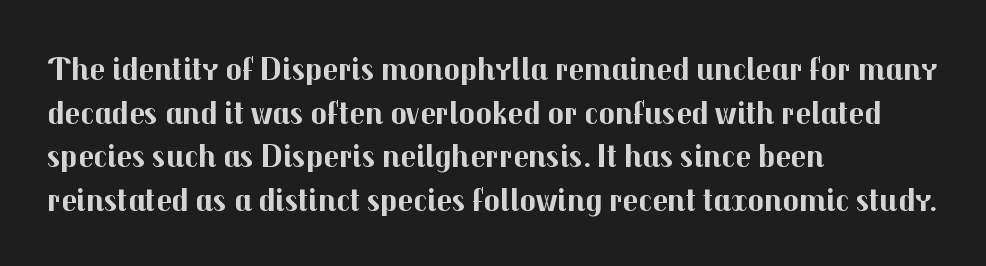
{"serif": "no", "italic": "no", "bold": "yes", "weight": "bold", "width": "normal", "stroke_contrast": "medium", "x_height": "medium", "monospaced": "no", "underline": "no", "align": "left", "line_spacing": "normal", "line_spacing_ratio": 1.28, "letter_spacing": "normal", "letter_spacing_em": 0.0, "glyph_px": 34}
